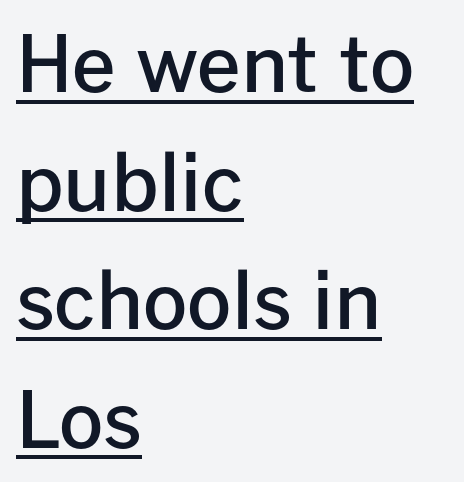
Interline gaps are of average width in this sample. Spacing between characters is what you'd get straight out of the box. Regarding serifs, this sample does without them. You could not count columns in this text — the font is proportionally spaced. Left-aligned paragraph, ragged on the right. Posture: straight, roman, zero tilt.
